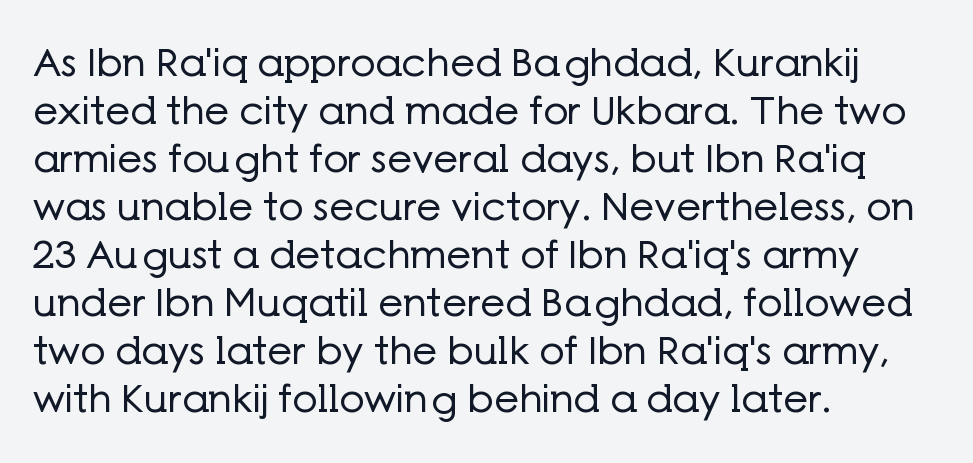
The image shows 39 px regular-weight sans-serif type, upright; set left-aligned, line spacing 1.23x, normal letter spacing, not underlined; low stroke contrast and a medium x-height.
